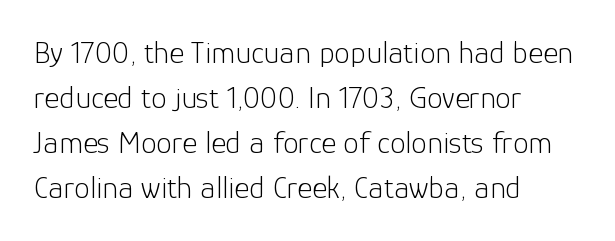
The image shows 32 px light sans-serif type, upright; set left-aligned, normal line spacing (1.41x), normal letter spacing, not underlined; low stroke contrast and a medium x-height.
